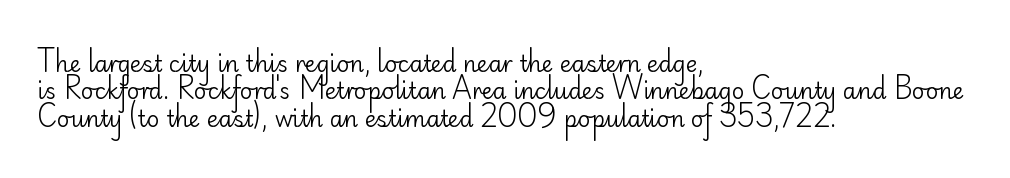
The image shows 22 px text type, upright; set left-aligned, normal line spacing (1.25x), normal letter spacing, not underlined.
